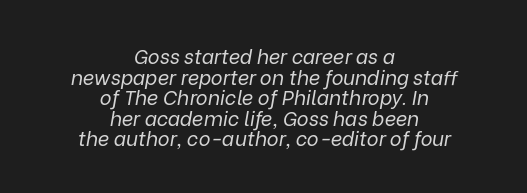
Q: Is the text bold? A: No.
Q: Is the text italic (slanted)? A: Yes, it leans right by about 9 degrees.
Q: Is the text underlined? A: No.
Q: How is the paragraph aligned? A: Centered.
Q: Is the spacing between letters normal or unusually wide? A: Normal.
Q: Is the spacing between lines tight, normal or loose? A: Tight.
